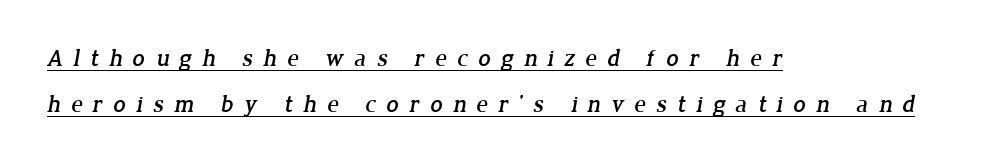
The image shows 24 px text type; set left-aligned, loose line spacing (1.91x), unusually wide letter spacing (+0.42 em), underlined.
